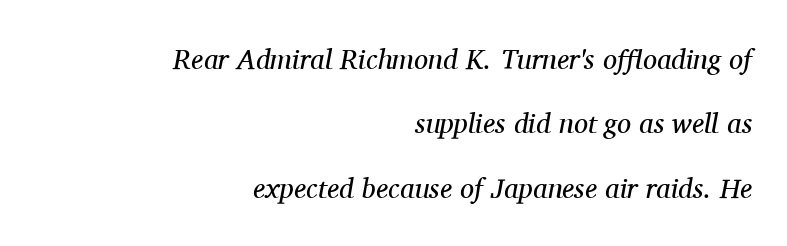
A flush-right, rag-left setting is used for this passage. The glyphs are unaccompanied by any horizontal stroke below them. How would I describe the line gaps? Wide and relaxed. Weight: in the light-to-regular range.
